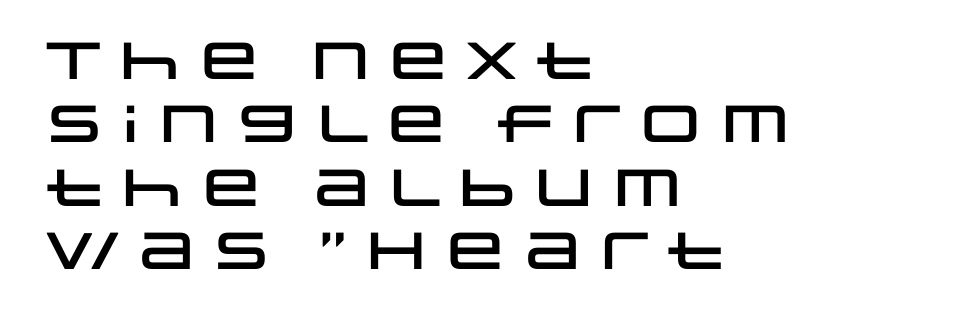
Q: Is the text italic (slanted)? A: No, it is upright.
Q: Is the typeface a serif or a sans-serif typeface? A: Sans-serif.
Q: Is the text underlined? A: No.
Q: How is the paragraph aligned? A: Left-aligned.
Q: Is the spacing between letters normal or unusually wide? A: Normal.
Q: Width (condensed, normal, or wide)? A: Wide.
Q: Stroke contrast? A: Low.
Q: x-height? A: Large.
Q: Monospaced? A: No.
